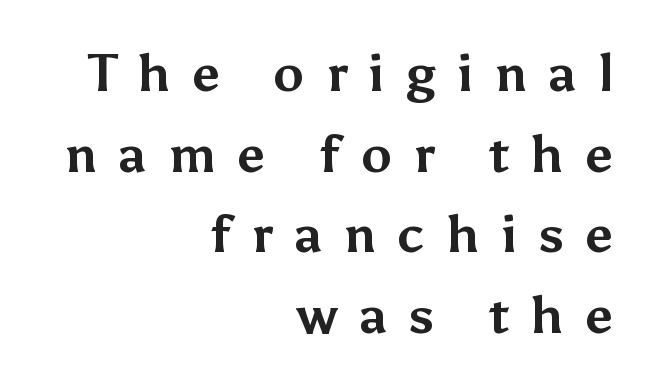
Q: Is the text bold? A: Yes.
Q: Is the text italic (slanted)? A: No, it is upright.
Q: Is the typeface a serif or a sans-serif typeface? A: Sans-serif.
Q: Is the text underlined? A: No.
Q: How is the paragraph aligned? A: Right-aligned.
Q: Is the spacing between letters normal or unusually wide? A: Unusually wide.
Q: Is the spacing between lines tight, normal or loose? A: Normal.
Q: Width (condensed, normal, or wide)? A: Normal.
Q: Stroke contrast? A: Medium.
Q: x-height? A: Medium.
Q: Monospaced? A: No.
